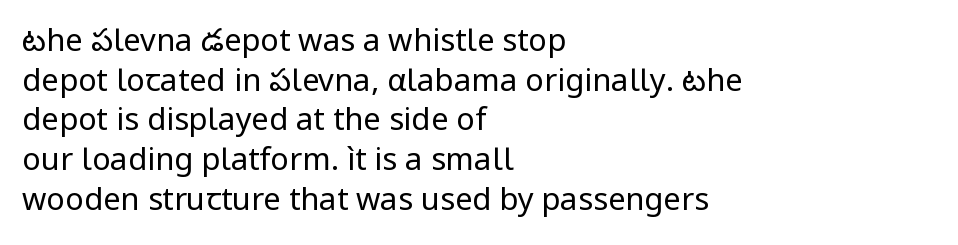
Q: Is the text bold? A: No.
Q: Is the text italic (slanted)? A: No, it is upright.
Q: Is the typeface a serif or a sans-serif typeface? A: Sans-serif.
Q: Is the text underlined? A: No.
Q: How is the paragraph aligned? A: Left-aligned.
Q: Is the spacing between letters normal or unusually wide? A: Normal.
Q: Is the spacing between lines tight, normal or loose? A: Normal.
Q: Width (condensed, normal, or wide)? A: Normal.
Q: Stroke contrast? A: Low.
Q: x-height? A: Medium.
Q: Monospaced? A: No.
